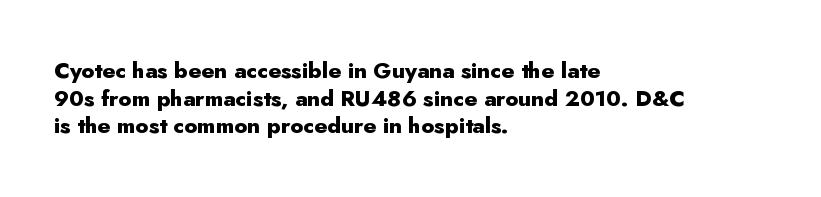
{"italic": "no", "bold": "yes", "underline": "no", "align": "left", "line_spacing": "normal", "line_spacing_ratio": 1.26, "letter_spacing": "normal", "letter_spacing_em": 0.0, "glyph_px": 22}
